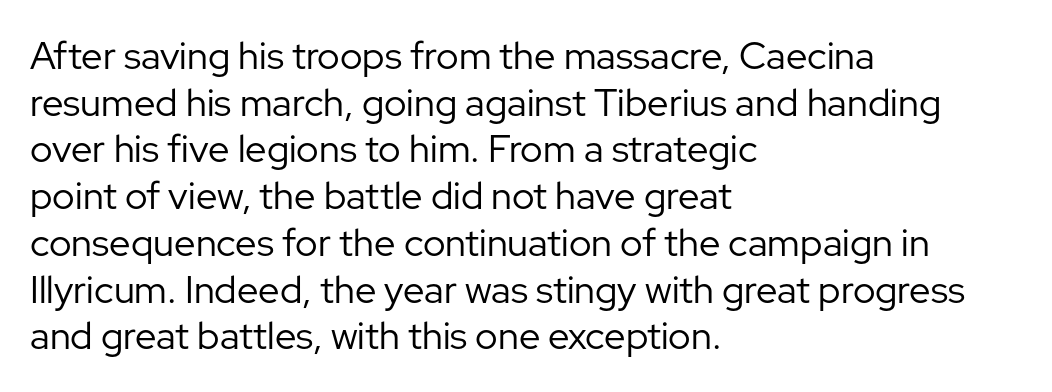
Q: Is the text bold? A: No.
Q: Is the text italic (slanted)? A: No, it is upright.
Q: Is the typeface a serif or a sans-serif typeface? A: Sans-serif.
Q: Is the text underlined? A: No.
Q: How is the paragraph aligned? A: Left-aligned.
Q: Is the spacing between letters normal or unusually wide? A: Normal.
Q: Width (condensed, normal, or wide)? A: Normal.
Q: Stroke contrast? A: Low.
Q: x-height? A: Medium.
Q: Monospaced? A: No.
